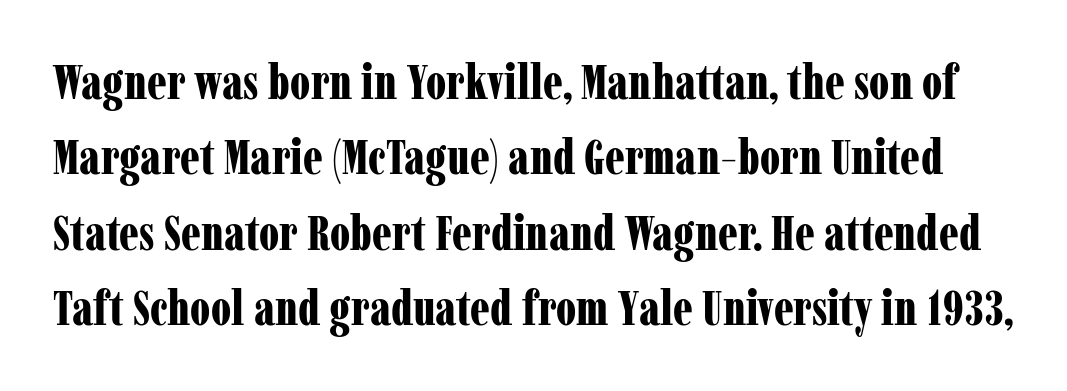
Each word holds together tightly as a unit, with standard inter-letter gaps. You can tell from the footed stems that serif type was used. The designer left line spacing at the default. You could not count columns in this text — the font is proportionally spaced. The letters stand straight up with perfectly vertical stems. This is heavy type, rendered in bold.
